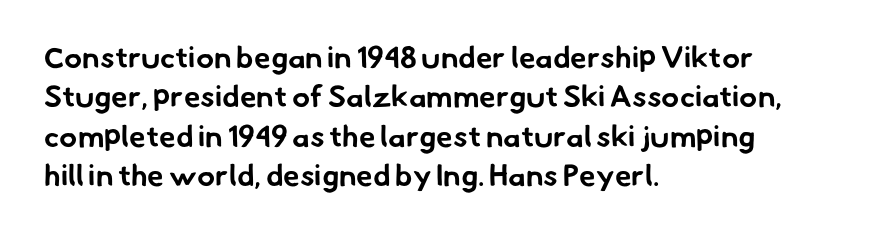
Q: Is the text bold? A: Yes.
Q: Is the typeface a serif or a sans-serif typeface? A: Sans-serif.
Q: Is the text underlined? A: No.
Q: How is the paragraph aligned? A: Left-aligned.
Q: Is the spacing between letters normal or unusually wide? A: Normal.
Q: Is the spacing between lines tight, normal or loose? A: Normal.
Q: Width (condensed, normal, or wide)? A: Normal.
Q: Stroke contrast? A: Low.
Q: x-height? A: Small.
Q: Monospaced? A: No.
